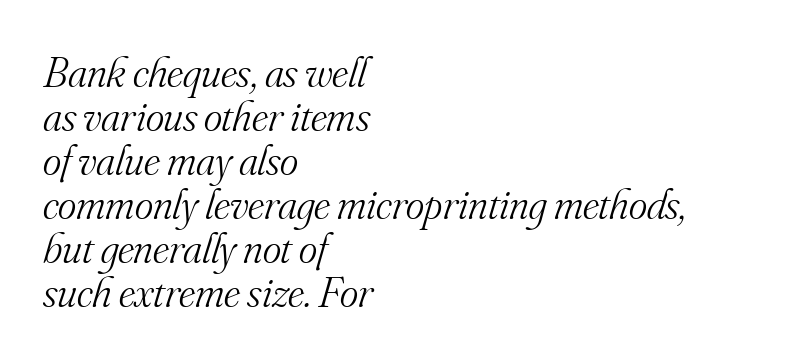
Only glyphs here, with clear space below each row. Alignment: flush left. Weight: in the light-to-regular range. The designer dialed line spacing down below the default.
